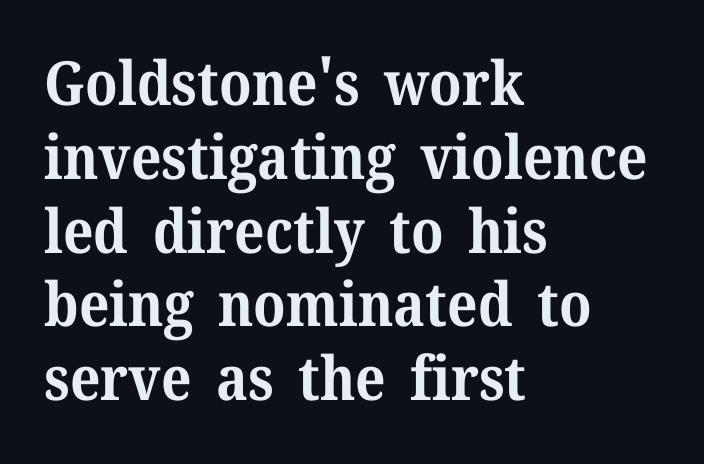
The image shows 61 px bold serif type, upright; set left-aligned, line spacing 1.21x, normal letter spacing, not underlined; medium stroke contrast and a medium x-height.
